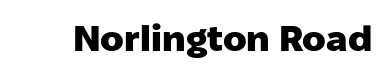
Look at the tracking — it's just the regular setting, nothing added. The strip under each line holds only bare page. Italic? Not at all — the glyphs are vertical. Are there feet on the stems? There aren't — it's a sans. The rendering uses natural spacing where letterforms have individual widths. Strong, thick strokes mark this as bold type.
